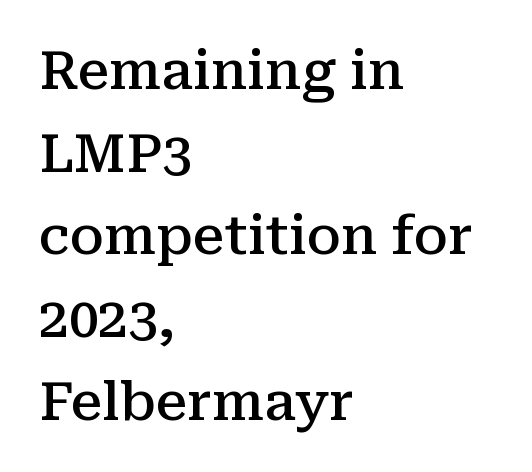
Q: Is the text bold? A: Semi-bold.
Q: Is the text italic (slanted)? A: No, it is upright.
Q: Is the typeface a serif or a sans-serif typeface? A: Serif.
Q: Is the text underlined? A: No.
Q: How is the paragraph aligned? A: Left-aligned.
Q: Is the spacing between letters normal or unusually wide? A: Normal.
Q: Is the spacing between lines tight, normal or loose? A: Normal.
Q: Width (condensed, normal, or wide)? A: Normal.
Q: Stroke contrast? A: Medium.
Q: x-height? A: Medium.
Q: Monospaced? A: No.
